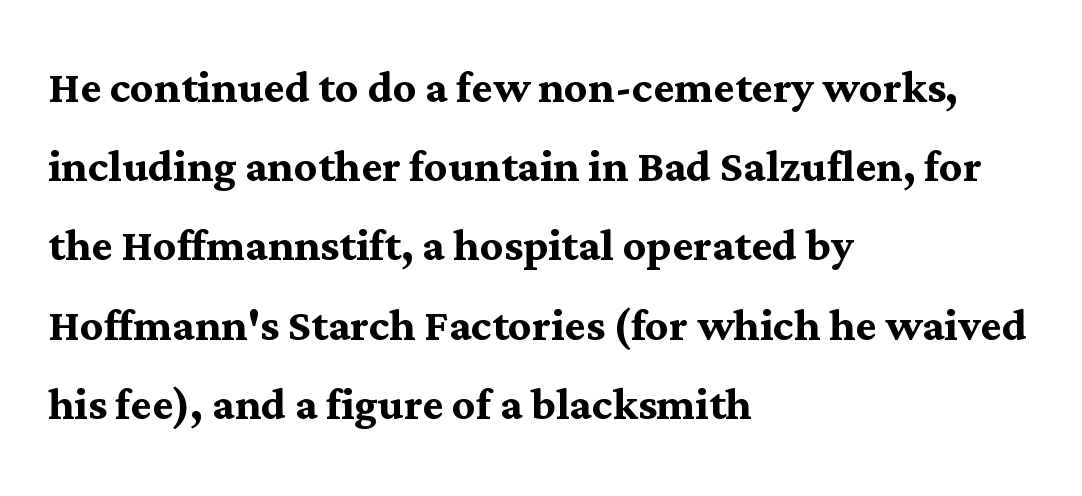
Style check: upright. In terms of letterspacing, this is plain default setting. Look at the stroke-to-counter ratio: heavy, a bold. The passage is arranged the way most books set body copy — flush left. Descenders hang freely into open space.
